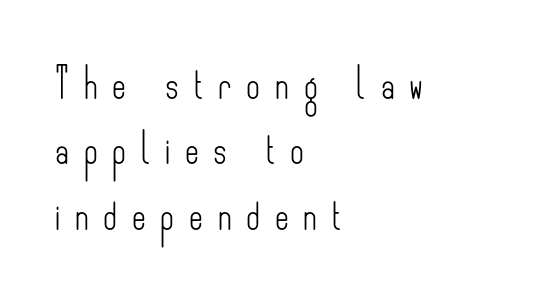
The image shows 30 px light, condensed sans-serif type, upright; set left-aligned, loose line spacing (2.18x), unusually wide letter spacing (+0.49 em), not underlined; low stroke contrast and a small x-height.
